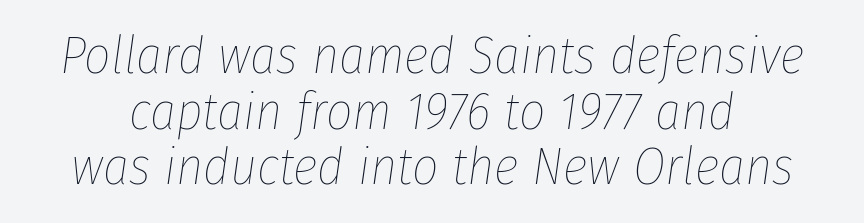
{"italic": "yes", "lean": "right", "slant_degrees": 8, "bold": "no", "weight": "thin", "width": "condensed", "stroke_contrast": "low", "x_height": "medium", "monospaced": "no", "underline": "no", "line_spacing": "tight", "line_spacing_ratio": 1.07, "letter_spacing": "normal", "letter_spacing_em": 0.0, "glyph_px": 52}
